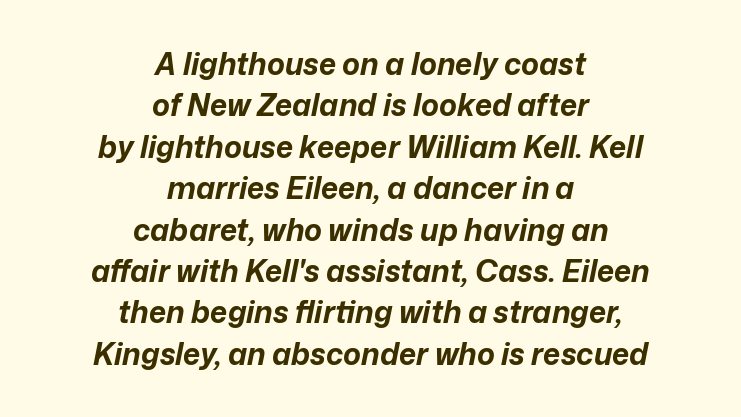
Q: Is the text bold? A: Yes.
Q: Is the text italic (slanted)? A: Yes, it leans right by about 12 degrees.
Q: Is the text underlined? A: No.
Q: How is the paragraph aligned? A: Centered.
Q: Is the spacing between letters normal or unusually wide? A: Normal.
Q: Is the spacing between lines tight, normal or loose? A: Normal.
Q: Width (condensed, normal, or wide)? A: Normal.
Q: Stroke contrast? A: Low.
Q: x-height? A: Medium.
Q: Monospaced? A: No.
